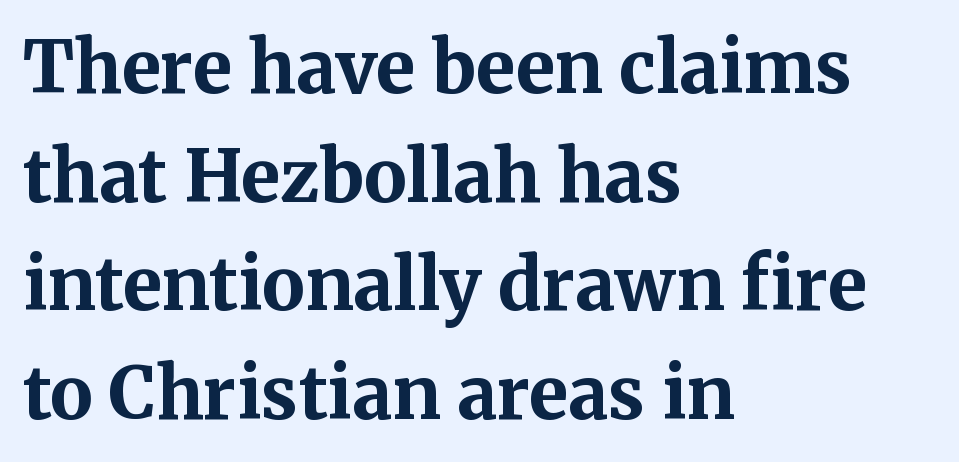
Q: Is the text bold? A: Yes.
Q: Is the text italic (slanted)? A: No, it is upright.
Q: Is the typeface a serif or a sans-serif typeface? A: Serif.
Q: Is the text underlined? A: No.
Q: How is the paragraph aligned? A: Left-aligned.
Q: Is the spacing between letters normal or unusually wide? A: Normal.
Q: Is the spacing between lines tight, normal or loose? A: Normal.
Q: Width (condensed, normal, or wide)? A: Normal.
Q: Stroke contrast? A: Medium.
Q: x-height? A: Medium.
Q: Monospaced? A: No.
